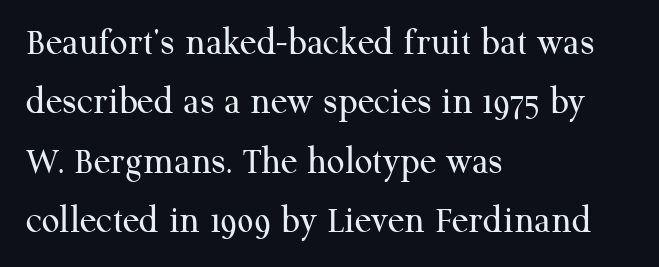
Q: Is the text bold? A: No.
Q: Is the text italic (slanted)? A: No, it is upright.
Q: Is the typeface a serif or a sans-serif typeface? A: Serif.
Q: Is the text underlined? A: No.
Q: How is the paragraph aligned? A: Left-aligned.
Q: Is the spacing between letters normal or unusually wide? A: Normal.
Q: Is the spacing between lines tight, normal or loose? A: Normal.
Q: Width (condensed, normal, or wide)? A: Normal.
Q: Stroke contrast? A: Medium.
Q: x-height? A: Medium.
Q: Monospaced? A: No.
